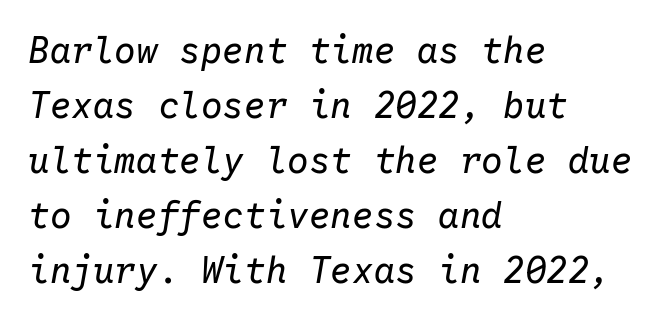
Q: Is the text bold? A: No.
Q: Is the text italic (slanted)? A: Yes, it leans right by about 10 degrees.
Q: Is the text underlined? A: No.
Q: How is the paragraph aligned? A: Left-aligned.
Q: Is the spacing between letters normal or unusually wide? A: Normal.
Q: Is the spacing between lines tight, normal or loose? A: Normal.
Q: Width (condensed, normal, or wide)? A: Normal.
Q: Stroke contrast? A: Low.
Q: x-height? A: Medium.
Q: Monospaced? A: Yes.
